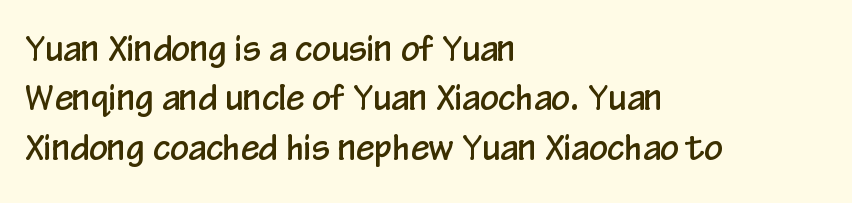
{"serif": "no", "italic": "no", "width": "condensed", "stroke_contrast": "low", "x_height": "medium", "monospaced": "no", "underline": "no", "align": "left", "line_spacing": "normal", "line_spacing_ratio": 1.5, "letter_spacing": "normal", "letter_spacing_em": 0.0, "glyph_px": 33}
